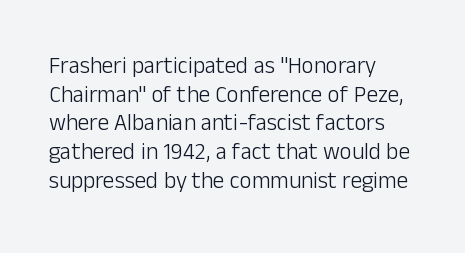
Q: Is the text bold? A: No.
Q: Is the text italic (slanted)? A: No, it is upright.
Q: Is the text underlined? A: No.
Q: How is the paragraph aligned? A: Left-aligned.
Q: Is the spacing between letters normal or unusually wide? A: Normal.
Q: Is the spacing between lines tight, normal or loose? A: Normal.
